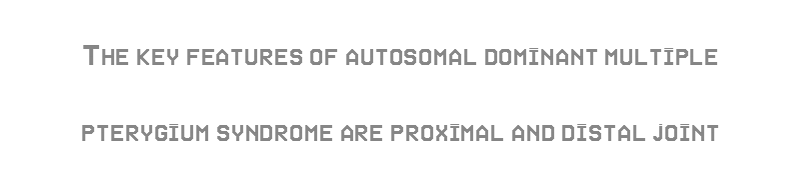
Q: Is the text italic (slanted)? A: No, it is upright.
Q: Is the text underlined? A: No.
Q: Is the spacing between letters normal or unusually wide? A: Normal.
Q: Is the spacing between lines tight, normal or loose? A: Loose.
Q: Width (condensed, normal, or wide)? A: Condensed.
Q: x-height? A: Large.
Q: Monospaced? A: No.
